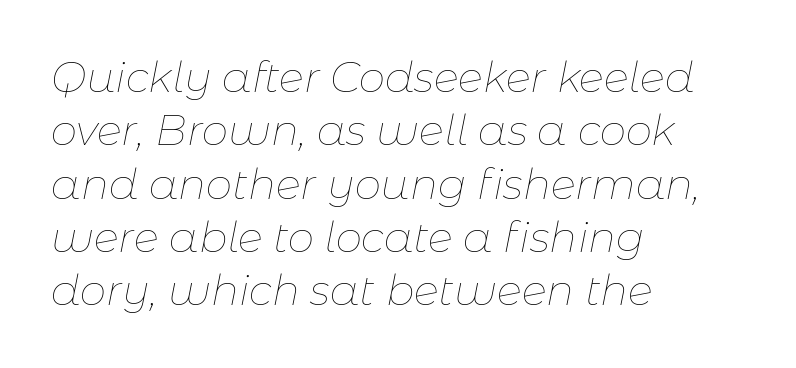
Q: Is the text bold? A: No.
Q: Is the text italic (slanted)? A: Yes, it leans right by about 11 degrees.
Q: Is the text underlined? A: No.
Q: How is the paragraph aligned? A: Left-aligned.
Q: Is the spacing between letters normal or unusually wide? A: Normal.
Q: Is the spacing between lines tight, normal or loose? A: Normal.
Q: Width (condensed, normal, or wide)? A: Normal.
Q: Stroke contrast? A: Low.
Q: x-height? A: Medium.
Q: Monospaced? A: No.
